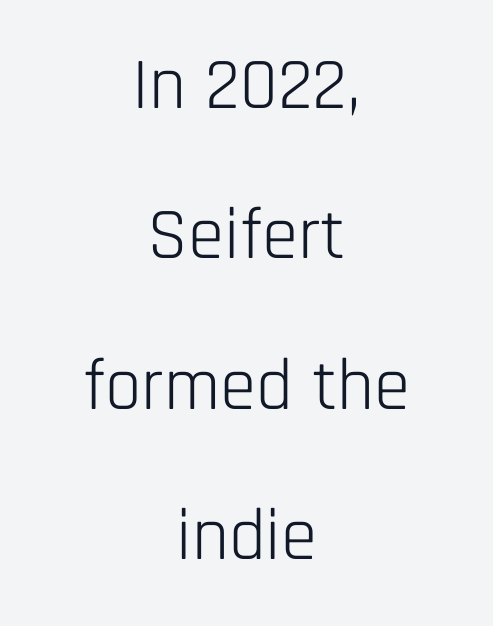
You could fit nearly another row in the gap between these rows. Horizontal alignment here is central, giving a formal, balanced look. Font category for this specimen: sans-serif. The letters advance in unequal steps, a hallmark of proportional type.
